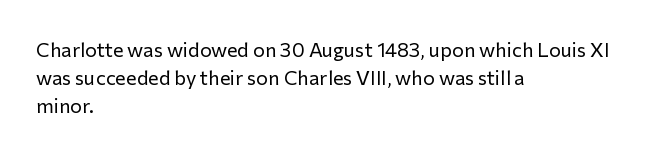
Nothing heavy about these letters — not bold at all. Compared with a centered layout, this one pins lines to the left instead. Spacing between characters is what you'd get straight out of the box. Posture: vertical. Anything drawn beneath the words? Only blank space.
